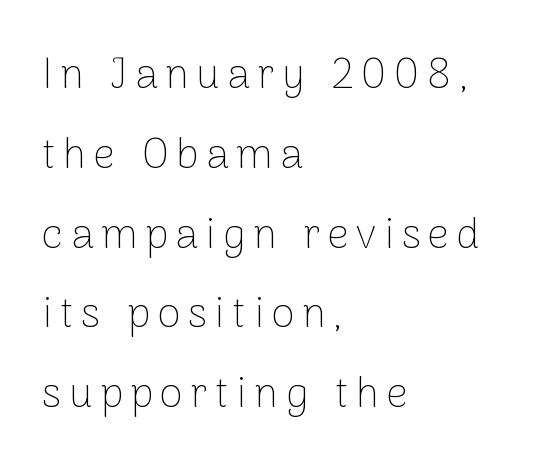
The image shows 42 px thin sans-serif type, upright; set left-aligned, loose line spacing (1.9x), not underlined; low stroke contrast and a medium x-height.
